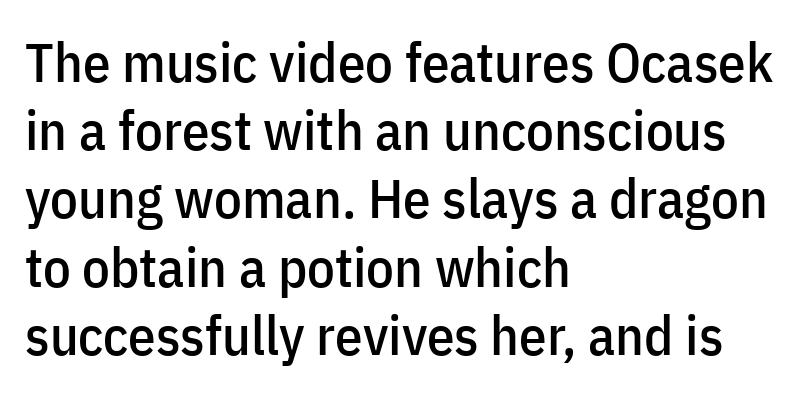
{"serif": "no", "italic": "no", "width": "condensed", "stroke_contrast": "low", "x_height": "medium", "monospaced": "no", "underline": "no", "align": "left", "line_spacing_ratio": 1.24, "letter_spacing": "normal", "letter_spacing_em": 0.0, "glyph_px": 55}
